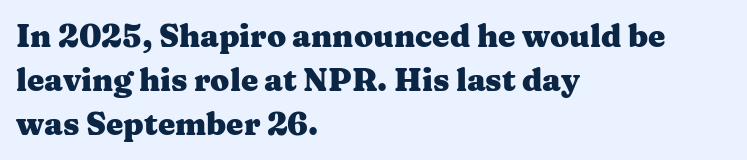
{"serif": "yes", "italic": "no", "bold": "yes", "weight": "heavy", "width": "wide", "stroke_contrast": "medium", "x_height": "medium", "monospaced": "no", "underline": "no", "align": "left", "line_spacing": "normal", "line_spacing_ratio": 1.42, "letter_spacing": "normal", "letter_spacing_em": 0.0, "glyph_px": 31}
